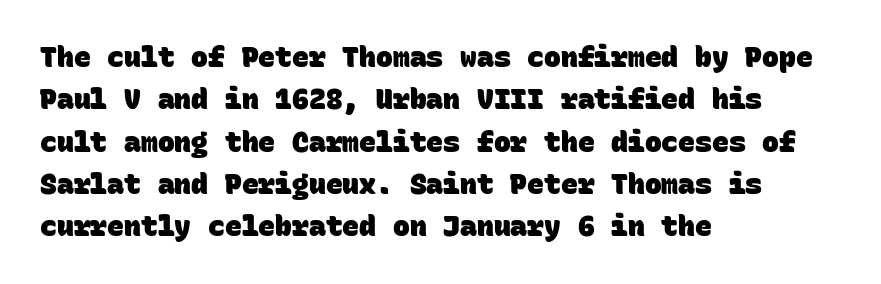
Q: Is the text bold? A: Yes.
Q: Is the typeface a serif or a sans-serif typeface? A: Sans-serif.
Q: Is the text underlined? A: No.
Q: How is the paragraph aligned? A: Left-aligned.
Q: Is the spacing between letters normal or unusually wide? A: Normal.
Q: Is the spacing between lines tight, normal or loose? A: Normal.
Q: Width (condensed, normal, or wide)? A: Normal.
Q: Stroke contrast? A: Low.
Q: x-height? A: Large.
Q: Monospaced? A: Yes.
